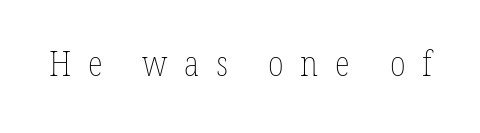
Q: Is the text bold? A: No.
Q: Is the text italic (slanted)? A: No, it is upright.
Q: Is the text underlined? A: No.
Q: Is the spacing between letters normal or unusually wide? A: Unusually wide.
Q: Width (condensed, normal, or wide)? A: Condensed.
Q: Stroke contrast? A: Low.
Q: x-height? A: Medium.
Q: Monospaced? A: No.
